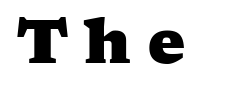
The image shows 61 px heavy, wide serif type; set unusually wide letter spacing (+0.25 em), not underlined; medium stroke contrast and a medium x-height.
